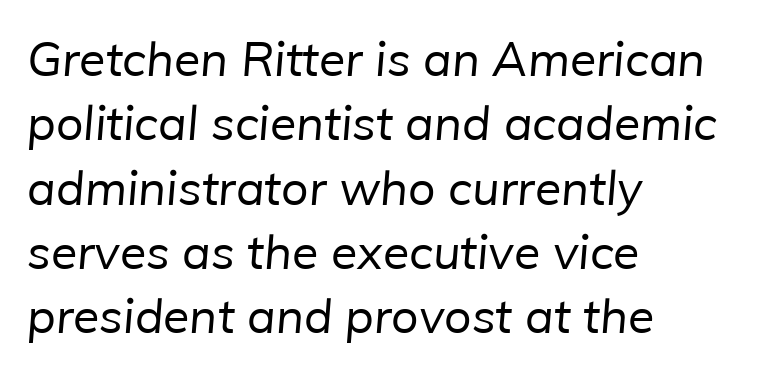
The image shows 48 px regular-weight sans-serif type; set left-aligned, normal line spacing (1.34x), normal letter spacing, not underlined; low stroke contrast and a medium x-height.
